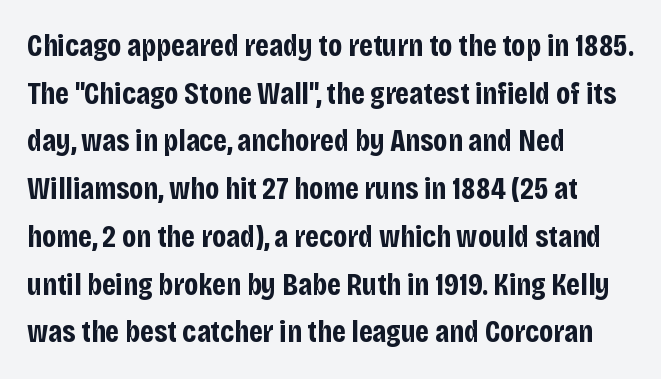
The image shows 31 px bold, condensed sans-serif type, upright; set left-aligned, normal line spacing (1.54x), normal letter spacing, not underlined; low stroke contrast and a large x-height.
